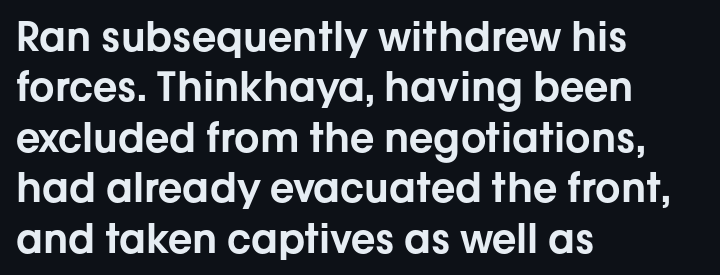
{"serif": "no", "italic": "no", "width": "normal", "stroke_contrast": "low", "x_height": "medium", "monospaced": "no", "underline": "no", "align": "left", "line_spacing": "normal", "line_spacing_ratio": 1.26, "letter_spacing": "normal", "letter_spacing_em": 0.0, "glyph_px": 40}
